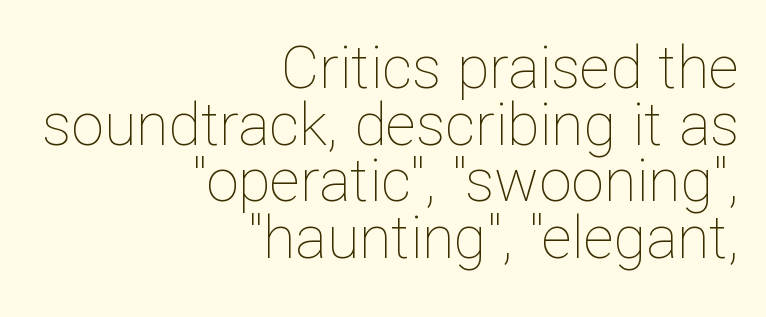
The image shows 59 px thin type, upright; set right-aligned, tight line spacing (0.96x), normal letter spacing, not underlined; low stroke contrast and a medium x-height.
